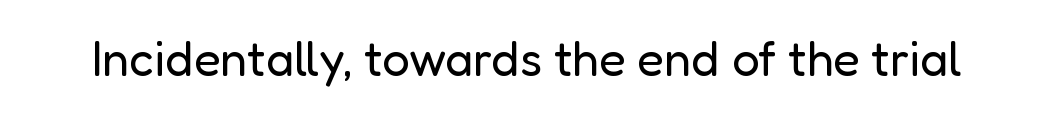
Q: Is the text bold? A: No.
Q: Is the text italic (slanted)? A: No, it is upright.
Q: Is the typeface a serif or a sans-serif typeface? A: Sans-serif.
Q: Is the text underlined? A: No.
Q: Is the spacing between letters normal or unusually wide? A: Normal.
Q: Width (condensed, normal, or wide)? A: Normal.
Q: Stroke contrast? A: Low.
Q: x-height? A: Medium.
Q: Monospaced? A: No.
